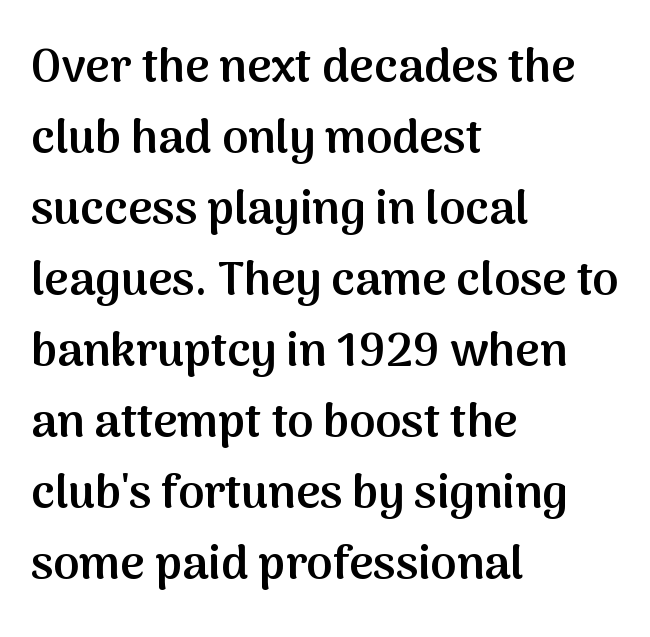
Q: Is the text bold? A: Semi-bold.
Q: Is the text italic (slanted)? A: No, it is upright.
Q: Is the typeface a serif or a sans-serif typeface? A: Sans-serif.
Q: Is the text underlined? A: No.
Q: How is the paragraph aligned? A: Left-aligned.
Q: Is the spacing between letters normal or unusually wide? A: Normal.
Q: Is the spacing between lines tight, normal or loose? A: Normal.
Q: Width (condensed, normal, or wide)? A: Normal.
Q: Stroke contrast? A: Medium.
Q: x-height? A: Medium.
Q: Monospaced? A: No.
